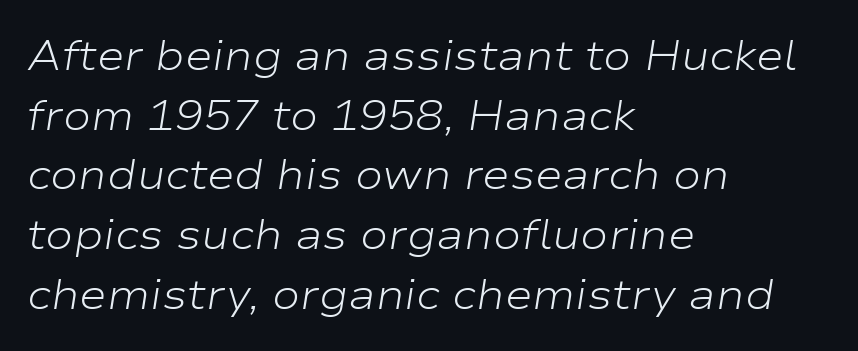
The font sits on the lighter half of the weight spectrum, regular included. Is this a fixed-width face? No — the glyphs have proportional, varying widths. In terms of letterspacing, this is plain default setting. Baseline-to-baseline distance is the conventional proportion of letter height. Italic: yes, the glyphs are oblique.
